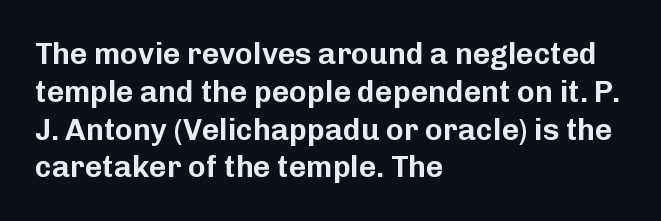
Q: Is the text italic (slanted)? A: No, it is upright.
Q: Is the typeface a serif or a sans-serif typeface? A: Sans-serif.
Q: Is the text underlined? A: No.
Q: How is the paragraph aligned? A: Left-aligned.
Q: Is the spacing between letters normal or unusually wide? A: Normal.
Q: Is the spacing between lines tight, normal or loose? A: Normal.
Q: Width (condensed, normal, or wide)? A: Normal.
Q: Stroke contrast? A: Low.
Q: x-height? A: Medium.
Q: Monospaced? A: No.
